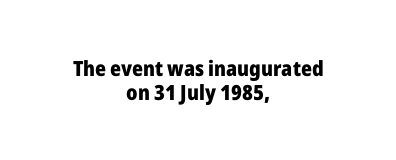
Visually the block forms a symmetrical silhouette, jagged on both flanks. If you drew a line through each stem, it would be perfectly vertical. A clean baseline with only descenders dipping below it. Each glyph is drawn with heavy, bold strokes. The rendering keeps characters at their native spacing.
